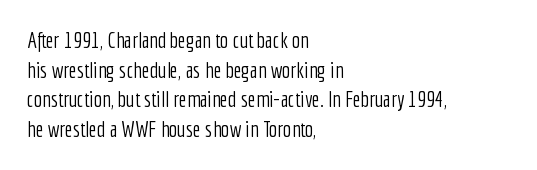
{"italic": "no", "bold": "no", "underline": "no", "align": "left", "line_spacing": "normal", "line_spacing_ratio": 1.35, "letter_spacing": "normal", "letter_spacing_em": 0.0, "glyph_px": 22}
